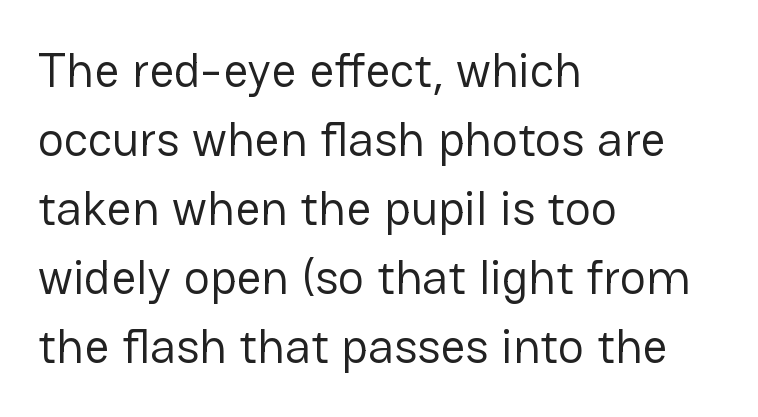
Line starts are locked; line ends wander. One glance says typical: line gaps are just what's usual. Think of a printed novel: that variable character pitch is what you see here. Characters remain perfectly vertical along every line. These glyphs show unthickened strokes, regular width or finer. Each letter's strokes conclude bluntly, with no projecting serifs.
